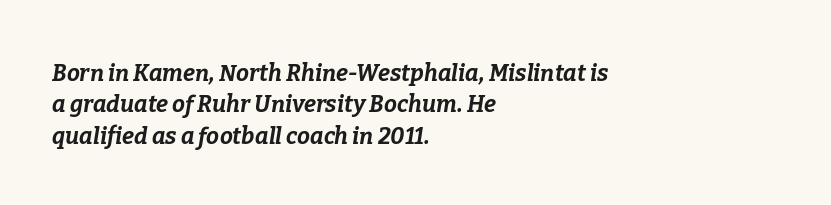
{"italic": "yes", "lean": "right", "slant_degrees": 9, "bold": "yes", "underline": "no", "align": "left", "line_spacing": "normal", "line_spacing_ratio": 1.36, "letter_spacing": "normal", "letter_spacing_em": 0.0, "glyph_px": 23}
